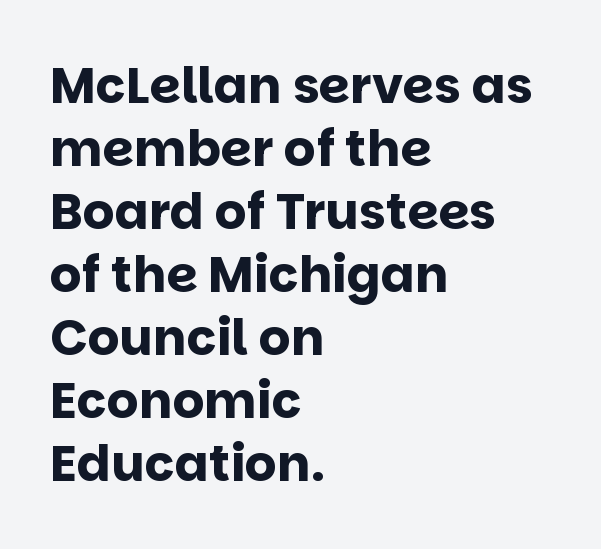
Tall strokes in this sample are plumb rather than angled. The designer left line spacing at the default. Which margin do the lines hug? The left one — the right edge is uneven. The passage shown is typed in a proportional face where columns would drift. Set as a true bold cut, around the 700 mark. The tracking reads as untouched default to a designer's eye.
